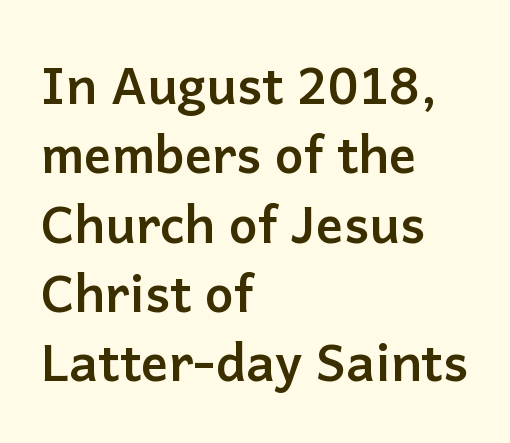
Q: Is the text bold? A: Yes.
Q: Is the text italic (slanted)? A: No, it is upright.
Q: Is the typeface a serif or a sans-serif typeface? A: Sans-serif.
Q: Is the text underlined? A: No.
Q: How is the paragraph aligned? A: Left-aligned.
Q: Is the spacing between letters normal or unusually wide? A: Normal.
Q: Is the spacing between lines tight, normal or loose? A: Normal.
Q: Width (condensed, normal, or wide)? A: Normal.
Q: Stroke contrast? A: Low.
Q: x-height? A: Medium.
Q: Monospaced? A: No.
